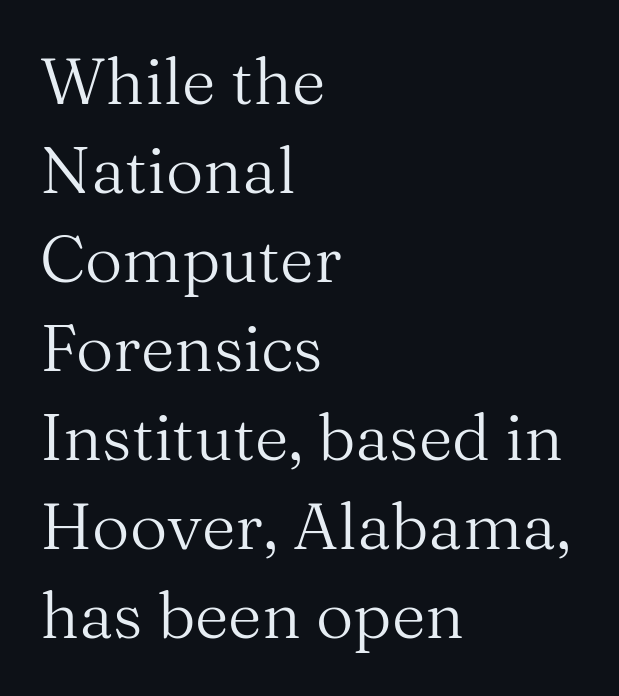
The image shows 65 px regular-weight serif type, upright; set left-aligned, normal line spacing (1.37x), normal letter spacing, not underlined; medium stroke contrast and a medium x-height.
